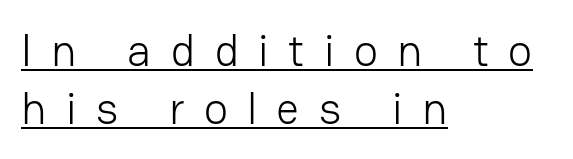
{"serif": "no", "italic": "no", "bold": "no", "weight": "light", "width": "normal", "stroke_contrast": "low", "x_height": "medium", "monospaced": "no", "underline": "yes", "align": "left", "line_spacing": "normal", "line_spacing_ratio": 1.28, "letter_spacing": "wide", "letter_spacing_em": 0.43, "glyph_px": 45}
